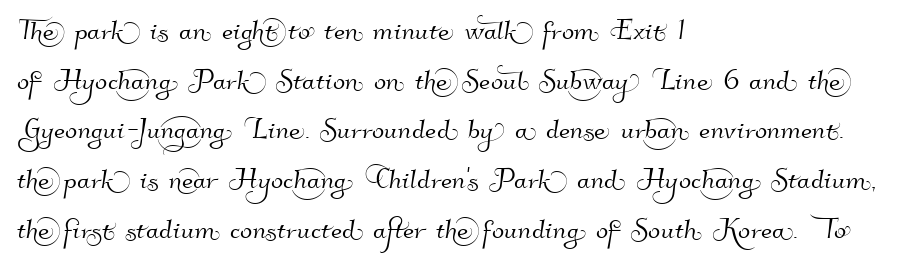
Q: Is the typeface a serif or a sans-serif typeface? A: Sans-serif.
Q: Is the text underlined? A: No.
Q: How is the paragraph aligned? A: Left-aligned.
Q: Is the spacing between letters normal or unusually wide? A: Normal.
Q: Is the spacing between lines tight, normal or loose? A: Normal.
Q: Width (condensed, normal, or wide)? A: Normal.
Q: Stroke contrast? A: High.
Q: x-height? A: Small.
Q: Monospaced? A: No.
